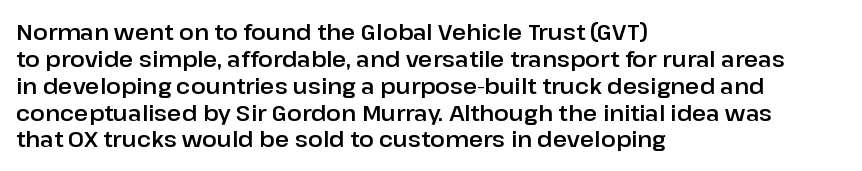
{"italic": "no", "underline": "no", "align": "left", "line_spacing_ratio": 1.22, "letter_spacing": "normal", "letter_spacing_em": 0.0, "glyph_px": 22}
